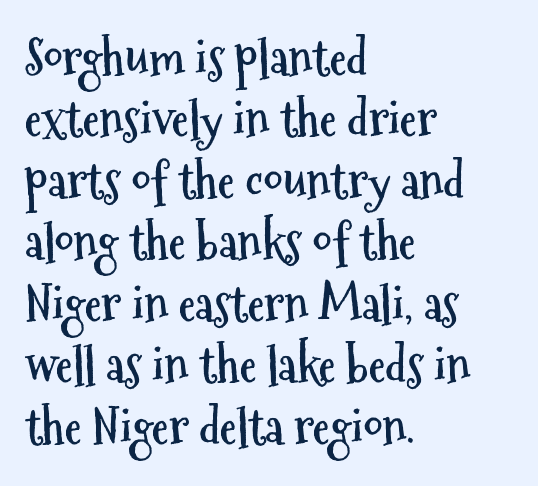
{"serif": "no", "italic": "no", "bold": "yes", "weight": "semibold", "width": "condensed", "stroke_contrast": "medium", "x_height": "medium", "monospaced": "no", "underline": "no", "align": "left", "line_spacing": "normal", "line_spacing_ratio": 1.28, "letter_spacing": "normal", "letter_spacing_em": 0.0, "glyph_px": 48}
